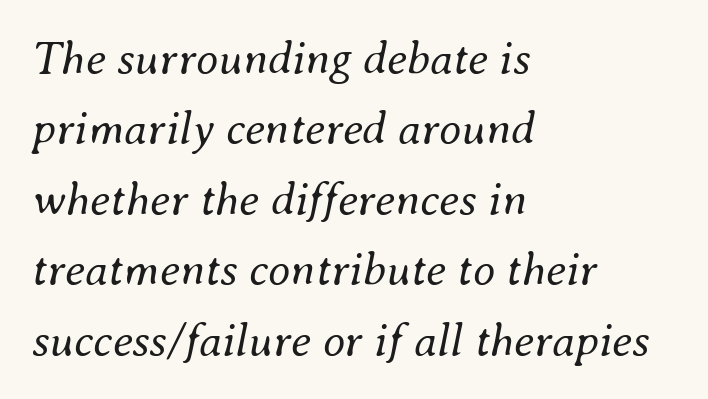
{"italic": "yes", "lean": "right", "slant_degrees": 8, "bold": "no", "weight": "regular", "width": "normal", "stroke_contrast": "medium", "x_height": "small", "monospaced": "no", "underline": "no", "align": "left", "line_spacing": "normal", "line_spacing_ratio": 1.53, "letter_spacing": "normal", "letter_spacing_em": 0.0, "glyph_px": 46}
